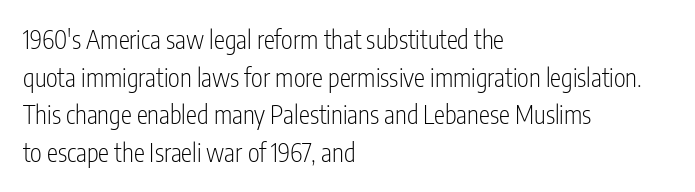
Q: Is the text bold? A: No.
Q: Is the text italic (slanted)? A: No, it is upright.
Q: Is the text underlined? A: No.
Q: How is the paragraph aligned? A: Left-aligned.
Q: Is the spacing between letters normal or unusually wide? A: Normal.
Q: Is the spacing between lines tight, normal or loose? A: Normal.
